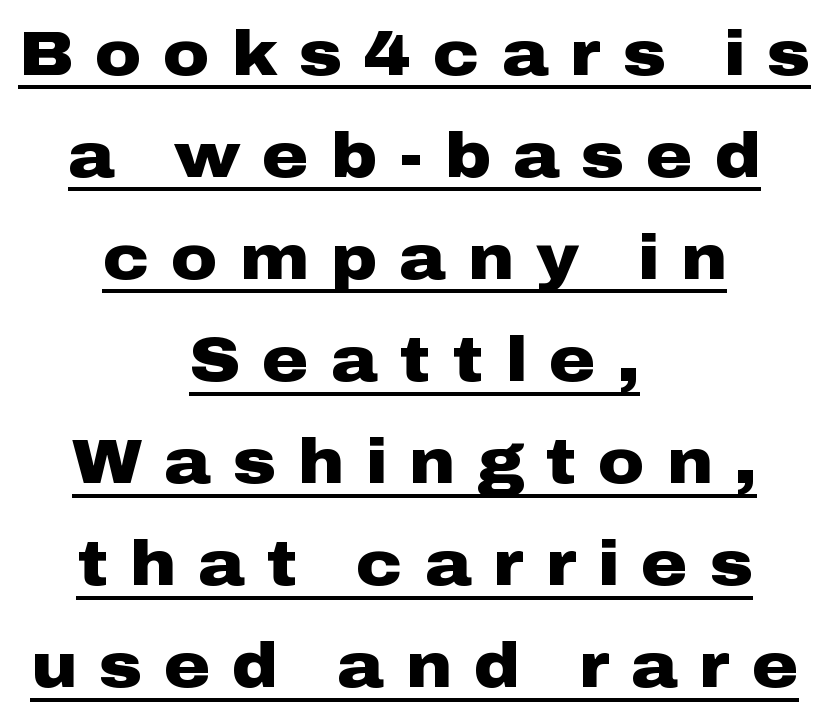
{"serif": "no", "italic": "no", "bold": "yes", "weight": "heavy", "width": "wide", "stroke_contrast": "low", "x_height": "medium", "monospaced": "no", "underline": "yes", "align": "center", "line_spacing": "normal", "line_spacing_ratio": 1.62, "letter_spacing": "wide", "letter_spacing_em": 0.35, "glyph_px": 63}
